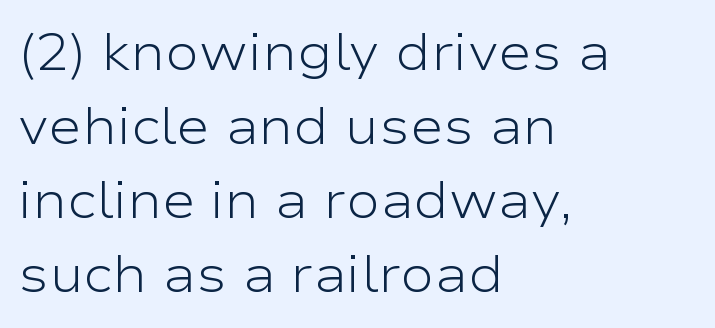
{"serif": "no", "italic": "no", "bold": "no", "weight": "light", "width": "wide", "stroke_contrast": "low", "x_height": "medium", "monospaced": "no", "underline": "no", "align": "left", "line_spacing": "normal", "line_spacing_ratio": 1.45, "letter_spacing": "normal", "letter_spacing_em": 0.0, "glyph_px": 51}
